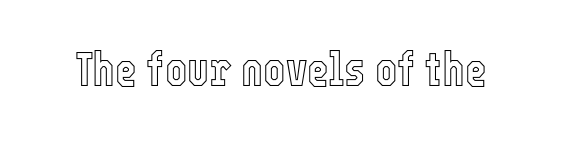
The image shows 47 px condensed type, upright; set normal letter spacing, not underlined; a medium x-height.
